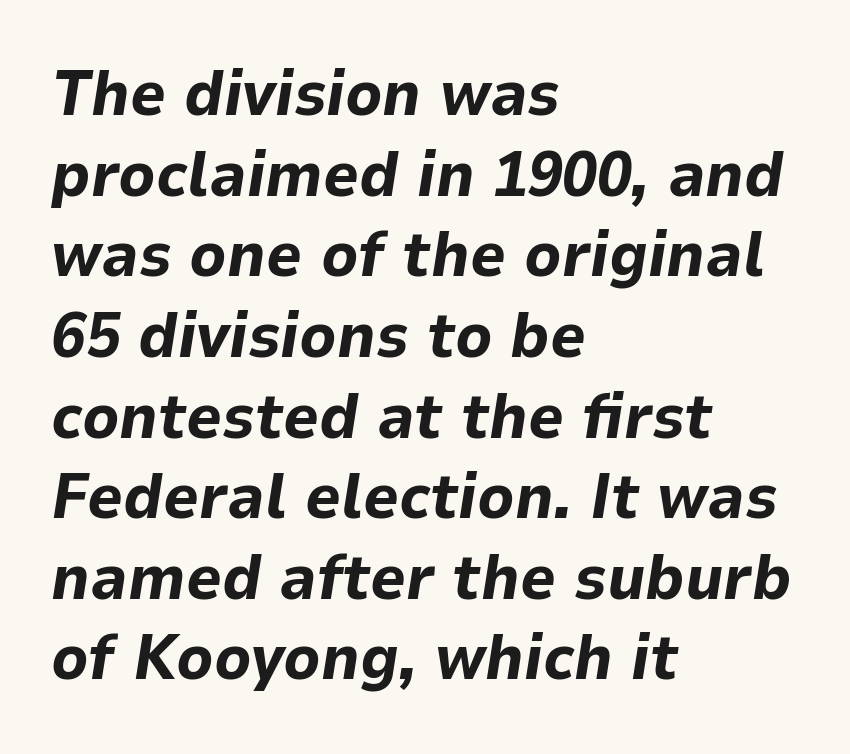
Leading matches the norm, producing a regular column. Would a proofreader flag this as italicized? Yes. Inter-character spacing is left at the font's built-in metrics. These lines are set flush left with a ragged right edge.
